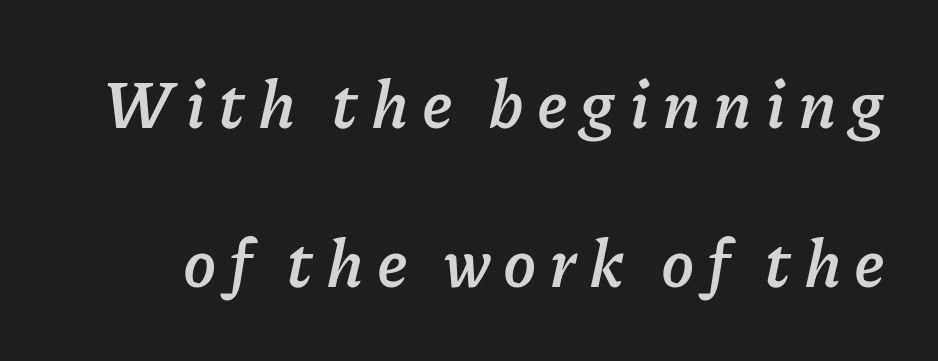
{"italic": "yes", "lean": "right", "slant_degrees": 11, "bold": "yes", "weight": "semibold", "width": "normal", "stroke_contrast": "low", "x_height": "medium", "monospaced": "no", "underline": "no", "line_spacing": "loose", "line_spacing_ratio": 2.37, "glyph_px": 67}
